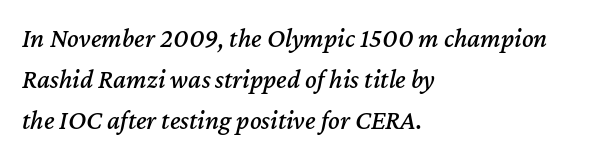
{"italic": "yes", "lean": "right", "slant_degrees": 12, "underline": "no", "align": "left", "line_spacing": "normal", "line_spacing_ratio": 1.52, "letter_spacing": "normal", "letter_spacing_em": 0.0, "glyph_px": 27}
